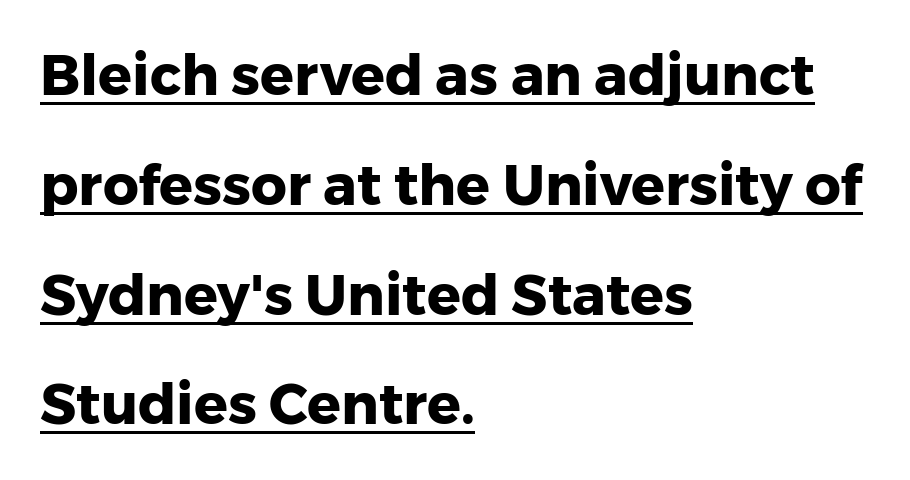
The image shows 56 px heavy sans-serif type, upright; set left-aligned, loose line spacing (1.96x), normal letter spacing, underlined; low stroke contrast and a medium x-height.
